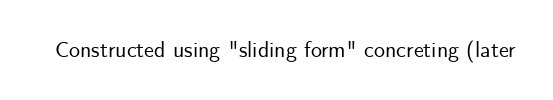
{"italic": "no", "underline": "no", "letter_spacing": "normal", "letter_spacing_em": 0.0, "glyph_px": 22}
